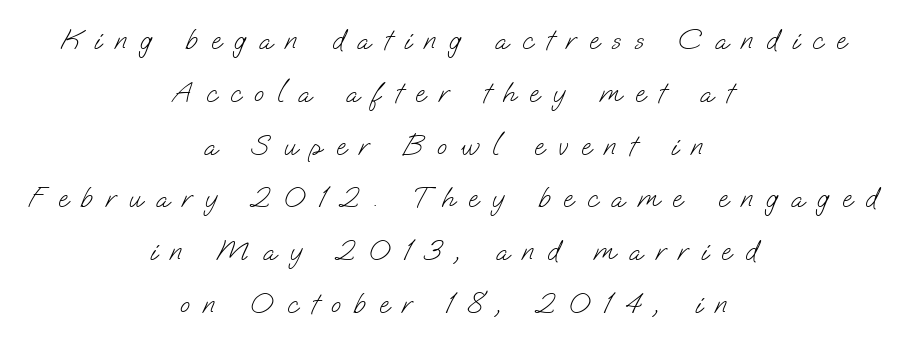
The image shows 29 px light sans-serif type; set centered, line spacing 1.82x, unusually wide letter spacing (+0.46 em), not underlined; low stroke contrast and a small x-height.
